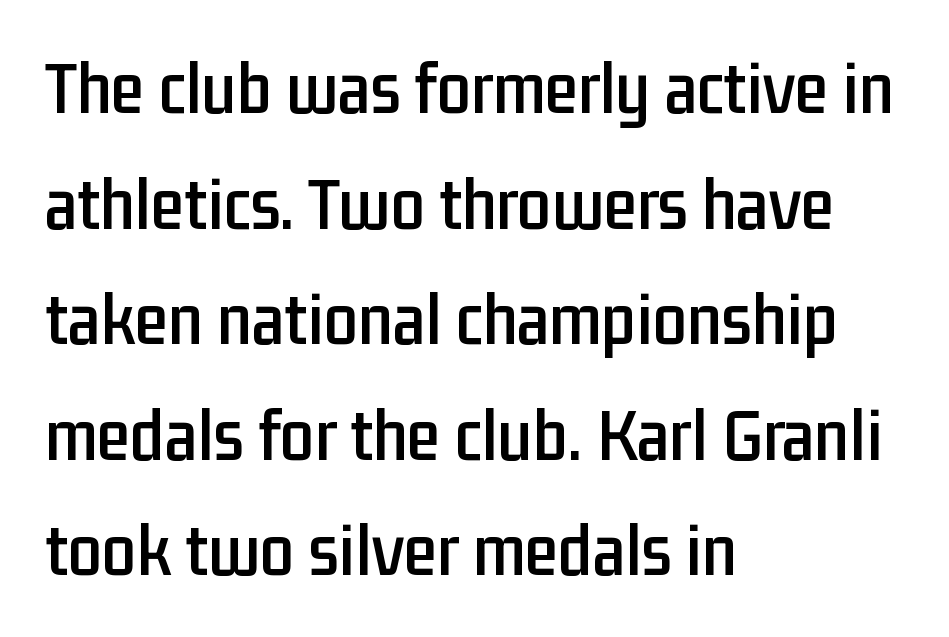
The image shows 76 px condensed sans-serif type, upright; set left-aligned, normal line spacing (1.52x), normal letter spacing, not underlined; low stroke contrast and a medium x-height.
